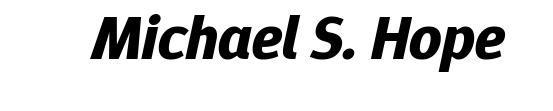
{"italic": "yes", "lean": "right", "slant_degrees": 12, "bold": "yes", "weight": "bold", "width": "normal", "stroke_contrast": "low", "x_height": "medium", "monospaced": "no", "underline": "no", "letter_spacing": "normal", "letter_spacing_em": 0.0, "glyph_px": 63}
